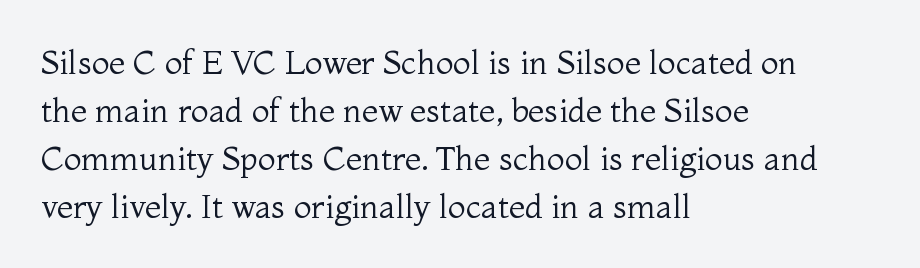
Q: Is the text bold? A: No.
Q: Is the text italic (slanted)? A: No, it is upright.
Q: Is the typeface a serif or a sans-serif typeface? A: Serif.
Q: Is the text underlined? A: No.
Q: How is the paragraph aligned? A: Left-aligned.
Q: Is the spacing between letters normal or unusually wide? A: Normal.
Q: Is the spacing between lines tight, normal or loose? A: Normal.
Q: Width (condensed, normal, or wide)? A: Normal.
Q: Stroke contrast? A: Medium.
Q: x-height? A: Medium.
Q: Monospaced? A: No.
